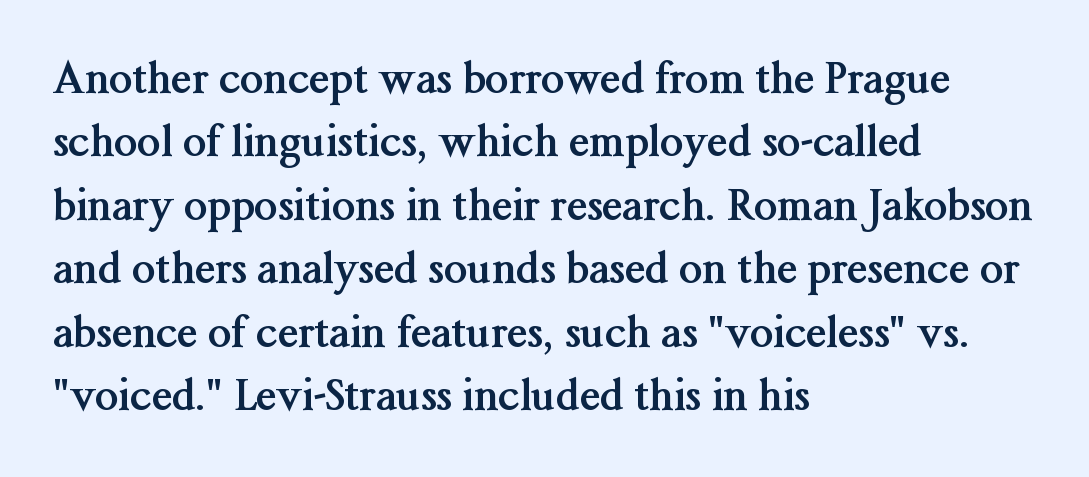
{"serif": "yes", "italic": "no", "bold": "yes", "weight": "semibold", "width": "normal", "stroke_contrast": "medium", "x_height": "medium", "monospaced": "no", "underline": "no", "align": "left", "line_spacing": "normal", "line_spacing_ratio": 1.51, "letter_spacing": "normal", "letter_spacing_em": 0.0, "glyph_px": 42}
